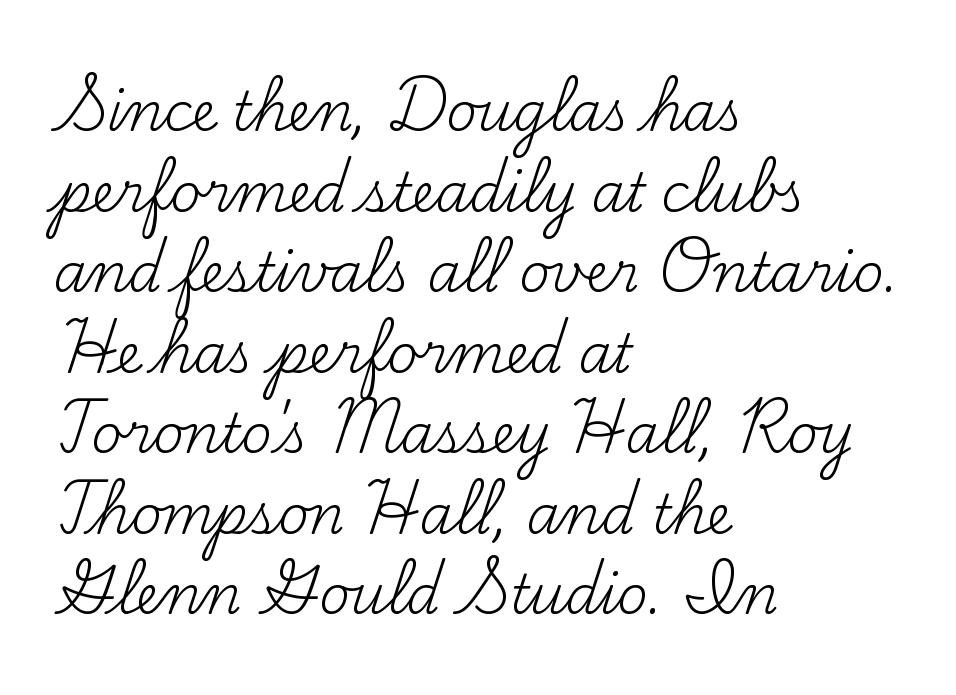
The image shows 53 px regular-weight serif type; set left-aligned, normal line spacing (1.52x), normal letter spacing, not underlined; medium stroke contrast and a small x-height.
